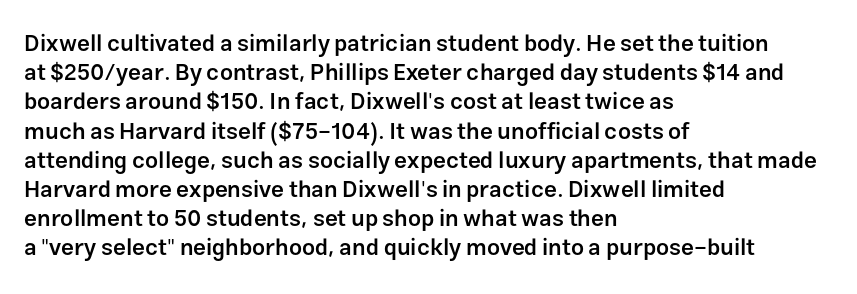
The image shows 23 px text type, upright; set left-aligned, normal line spacing (1.27x), normal letter spacing, not underlined.
